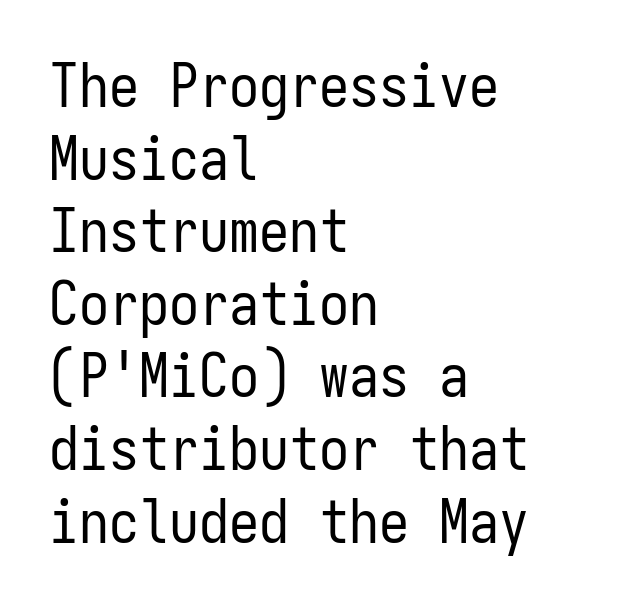
Do the characters align in a grid? Yes, the font is monospaced. Layout note: lines flush left. This is not heavy type; no bold has been used. Between one letter and the next there's only the usual sliver of space. The area under the type is left untouched.
